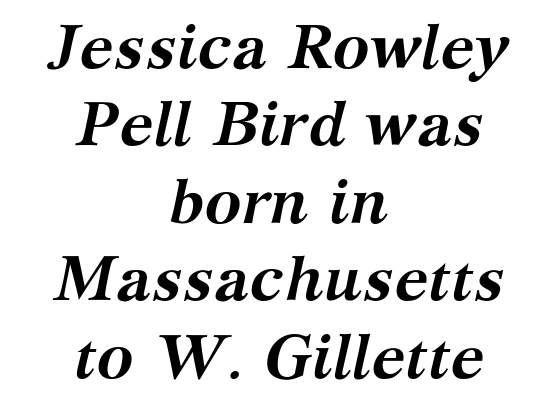
Q: Is the text bold? A: Yes.
Q: Is the text italic (slanted)? A: Yes, it leans right by about 12 degrees.
Q: Is the typeface a serif or a sans-serif typeface? A: Serif.
Q: Is the text underlined? A: No.
Q: How is the paragraph aligned? A: Centered.
Q: Is the spacing between letters normal or unusually wide? A: Normal.
Q: Is the spacing between lines tight, normal or loose? A: Normal.
Q: Width (condensed, normal, or wide)? A: Normal.
Q: Stroke contrast? A: Medium.
Q: x-height? A: Medium.
Q: Monospaced? A: No.
